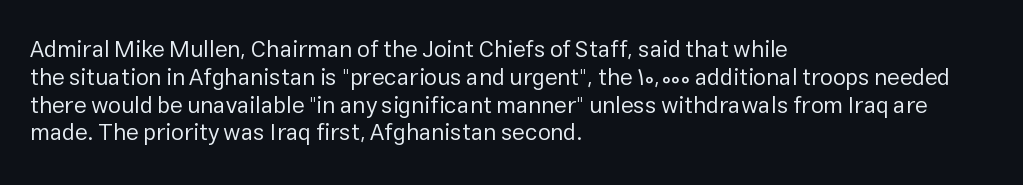
Q: Is the text bold? A: No.
Q: Is the text italic (slanted)? A: No, it is upright.
Q: Is the text underlined? A: No.
Q: How is the paragraph aligned? A: Left-aligned.
Q: Is the spacing between letters normal or unusually wide? A: Normal.
